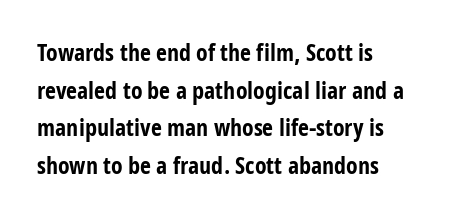
Heavy, bold letterforms. Quick note: underline off. The space between consecutive lines is moderate. This is roman type, the default non-slanted kind. The compositor pushed each line to the left boundary.
